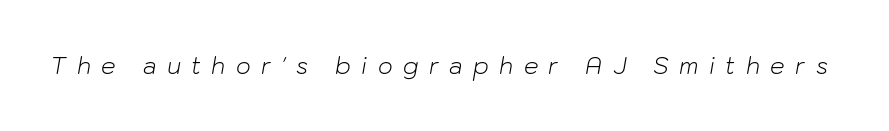
On a weight scale, this lands at 450 or below. Lines of text with bare space underneath. Designer's note — italics engaged. The horizontal fit of the characters is loose and conspicuously gappy.
